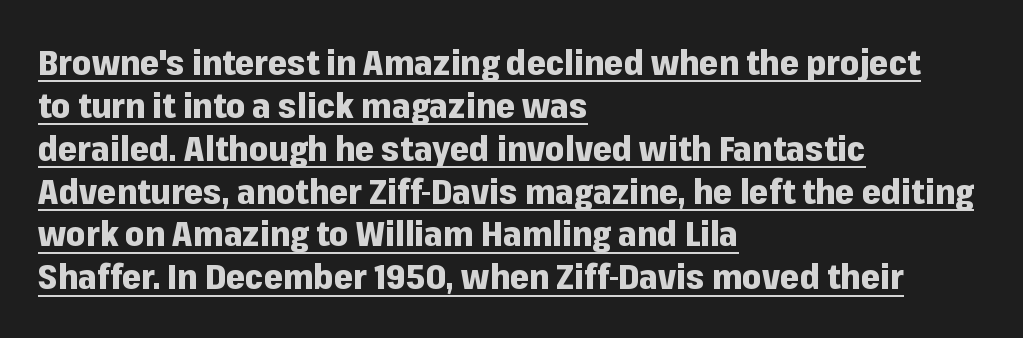
In terms of leading, this rendering sits right in the middle. How heavy is the stroke? Heavy — this is a bold. A continuous stroke trails under the words, as in a hyperlink. Proportional: the letters do not fall into vertical columns. Italic: no, the glyphs are upright roman. This sample uses a sans-serif face.
